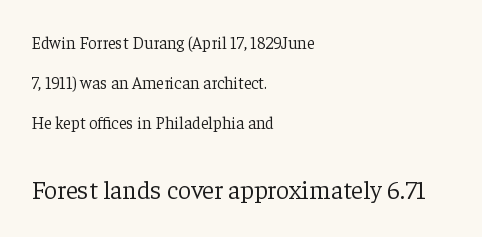
{"italic": "no", "bold": "no", "underline": "no", "align": "left", "line_spacing": "loose", "line_spacing_ratio": 2.34, "letter_spacing": "normal", "letter_spacing_em": 0.0, "larger_block": "second", "size_ratio": 1.53, "glyph_px": 26}
